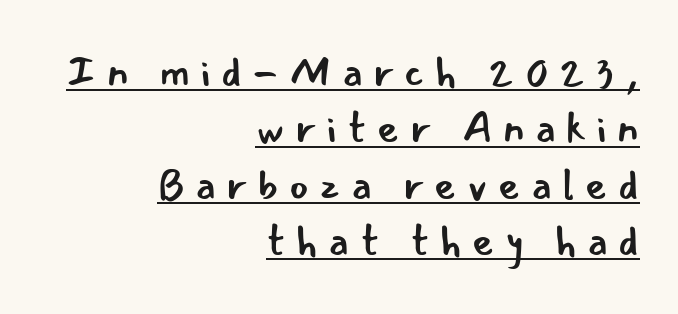
{"serif": "no", "italic": "no", "bold": "no", "weight": "regular", "width": "normal", "stroke_contrast": "low", "x_height": "small", "monospaced": "no", "underline": "yes", "align": "right", "line_spacing": "normal", "line_spacing_ratio": 1.34, "letter_spacing": "wide", "letter_spacing_em": 0.25, "glyph_px": 42}
